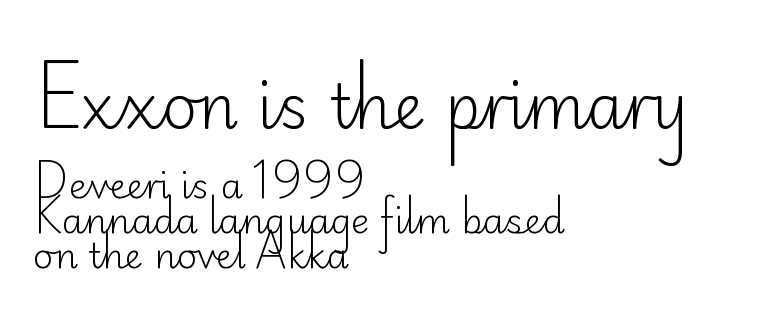
The image shows 61 px light sans-serif type, upright; set left-aligned, tight line spacing (1.0x), normal letter spacing, not underlined; the first (top) block is 1.74x larger; low stroke contrast and a small x-height.
